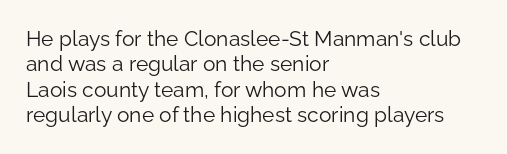
A bare baseline throughout the passage. Line beginnings align vertically; line endings do not. This sample uses plain, unmodified letter spacing. Posture: straight, roman, zero tilt. Is this a heavy cut? Hardly; it is regular or lighter.
